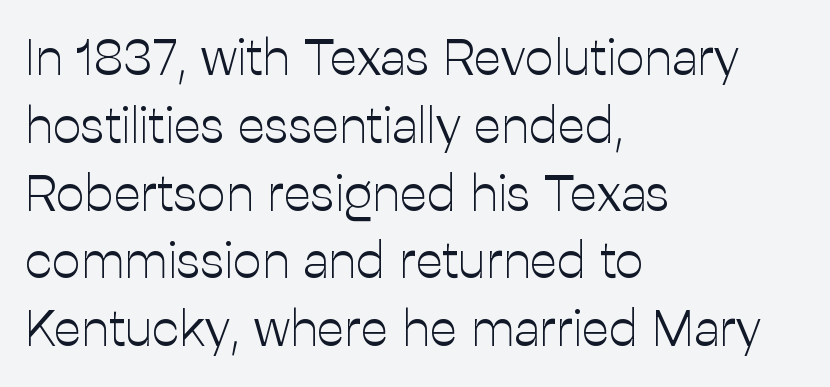
Q: Is the text bold? A: No.
Q: Is the text italic (slanted)? A: No, it is upright.
Q: Is the typeface a serif or a sans-serif typeface? A: Sans-serif.
Q: Is the text underlined? A: No.
Q: How is the paragraph aligned? A: Left-aligned.
Q: Is the spacing between letters normal or unusually wide? A: Normal.
Q: Is the spacing between lines tight, normal or loose? A: Normal.
Q: Width (condensed, normal, or wide)? A: Normal.
Q: Stroke contrast? A: Low.
Q: x-height? A: Medium.
Q: Monospaced? A: No.
